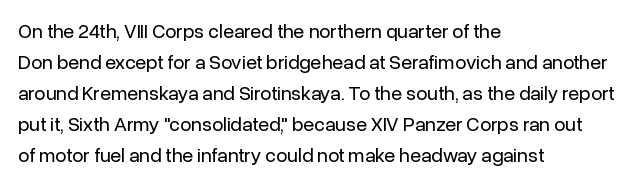
The face looks like a standard text weight, possibly lighter. The type is set solid horizontally, with unmodified tracking. The lettering stays uniformly vertical, giving the passage a roman look. Leading: standard. Casual observation: everything's shoved over to the left.
